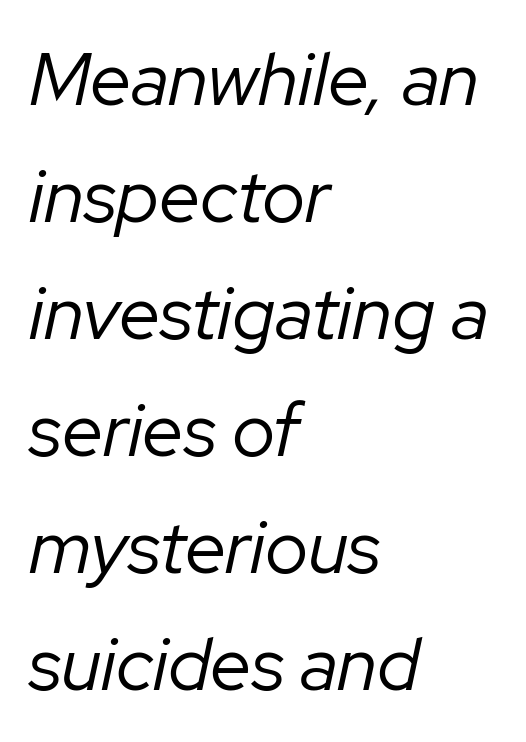
The image shows 74 px regular-weight type, italic (leaning right); set left-aligned, normal line spacing (1.58x), normal letter spacing, not underlined; low stroke contrast and a medium x-height.
